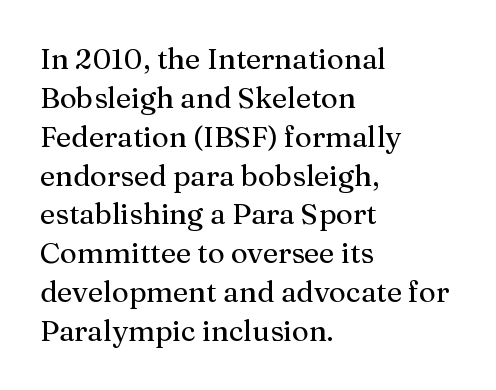
The image shows 29 px serif type, upright; set left-aligned, normal line spacing (1.34x), normal letter spacing, not underlined; medium stroke contrast and a medium x-height.
